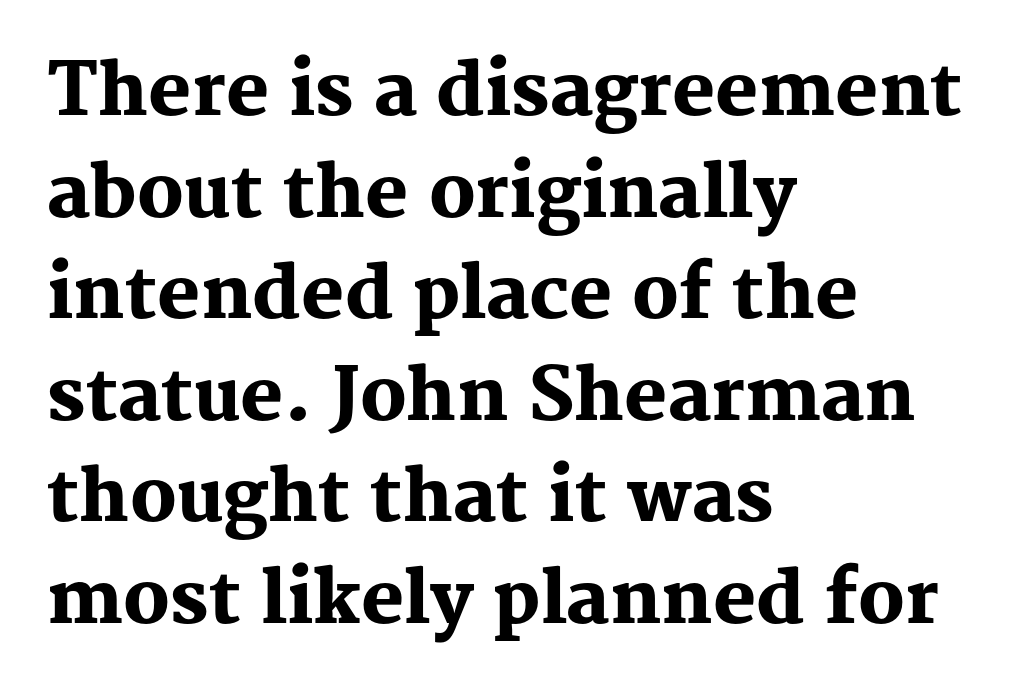
In terms of letterspacing, this is plain default setting. Stroke thickness is high; the sample reads as a true bold. The block of text has a typical density, with ordinary space between rows. The zone under the glyphs is completely vacant.
